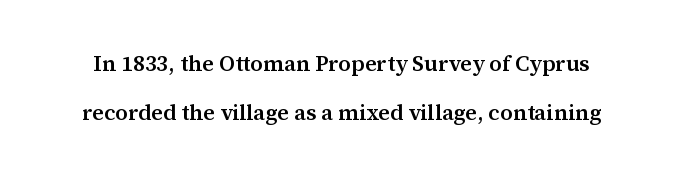
Q: Is the text bold? A: Semi-bold.
Q: Is the text italic (slanted)? A: No, it is upright.
Q: Is the text underlined? A: No.
Q: Is the spacing between letters normal or unusually wide? A: Normal.
Q: Is the spacing between lines tight, normal or loose? A: Loose.
